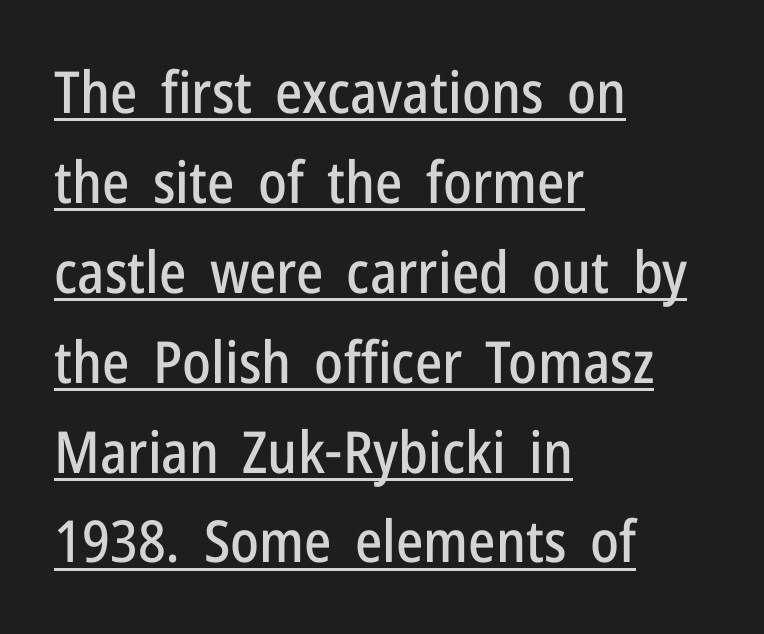
Each line of the rendering has a horizontal stroke beneath the glyphs. How are the letters spaced? Ordinarily, with no added tracking. Do the characters align in a grid? No, the font is proportional. Every row of glyphs begins at an identical x-position on the left. The type sits square on the baseline with zero lean. The leading is moderate, giving the passage an even texture.
